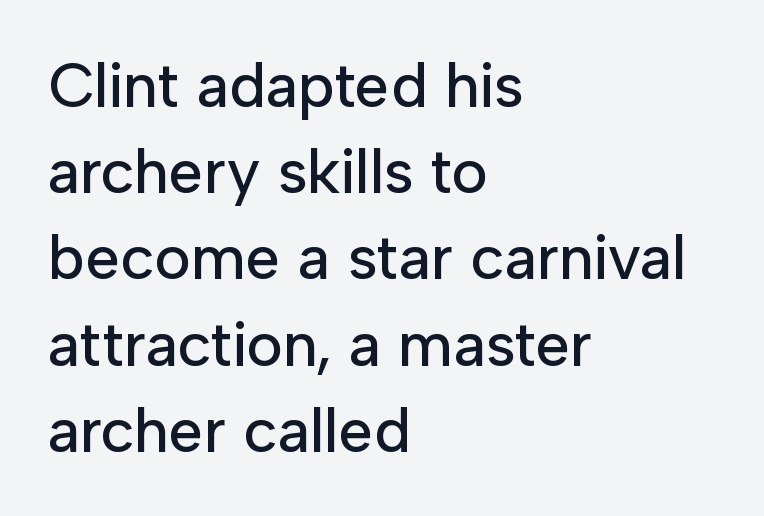
Q: Is the text italic (slanted)? A: No, it is upright.
Q: Is the typeface a serif or a sans-serif typeface? A: Sans-serif.
Q: Is the text underlined? A: No.
Q: How is the paragraph aligned? A: Left-aligned.
Q: Is the spacing between letters normal or unusually wide? A: Normal.
Q: Is the spacing between lines tight, normal or loose? A: Normal.
Q: Width (condensed, normal, or wide)? A: Normal.
Q: Stroke contrast? A: Low.
Q: x-height? A: Medium.
Q: Monospaced? A: No.
